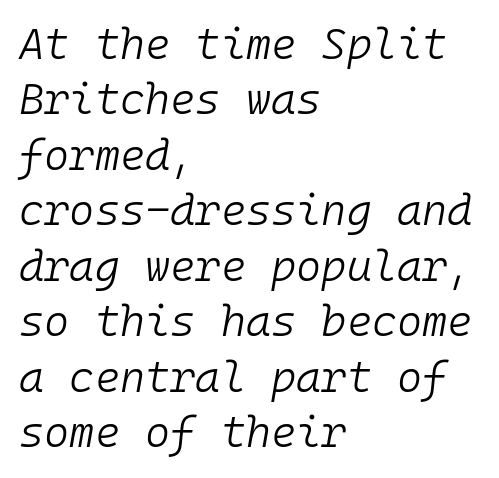
The image shows 43 px light type, italic (leaning right), monospaced; set left-aligned, normal line spacing (1.29x), normal letter spacing, not underlined; low stroke contrast and a medium x-height.
